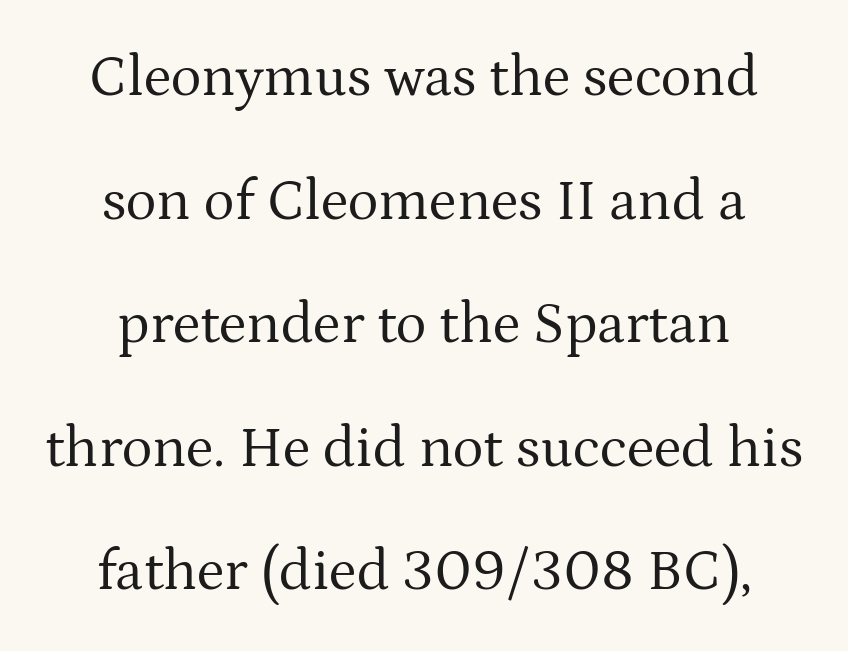
The image shows 58 px regular-weight serif type, upright; set centered, loose line spacing (2.13x), normal letter spacing, not underlined; medium stroke contrast and a medium x-height.
